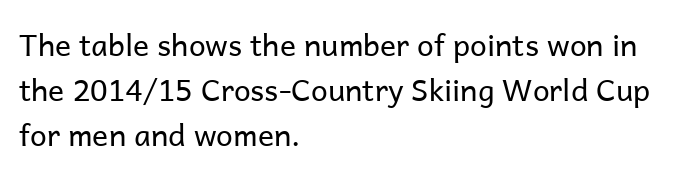
The image shows 30 px regular-weight sans-serif type, upright; set left-aligned, normal line spacing (1.5x), normal letter spacing, not underlined; low stroke contrast and a medium x-height.
